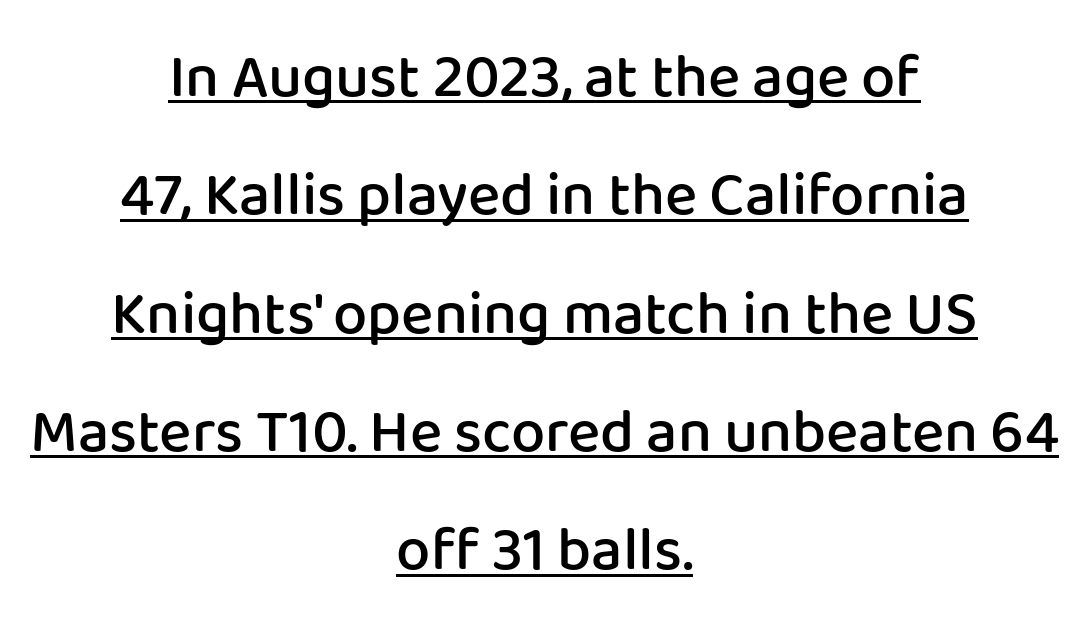
{"serif": "no", "italic": "no", "bold": "semi", "weight": "semibold", "width": "normal", "stroke_contrast": "low", "x_height": "medium", "monospaced": "no", "underline": "yes", "align": "center", "line_spacing": "loose", "line_spacing_ratio": 1.94, "letter_spacing": "normal", "letter_spacing_em": 0.0, "glyph_px": 61}
